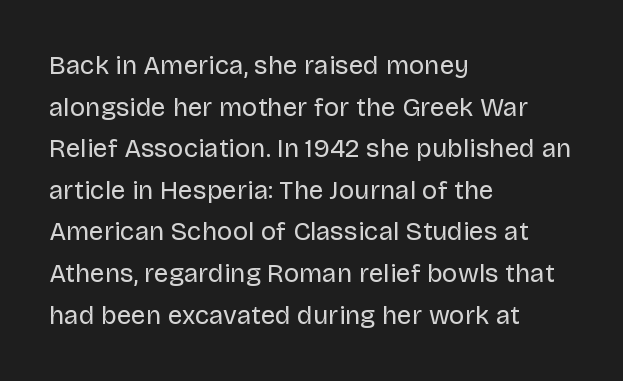
Q: Is the text bold? A: No.
Q: Is the text italic (slanted)? A: No, it is upright.
Q: Is the text underlined? A: No.
Q: How is the paragraph aligned? A: Left-aligned.
Q: Is the spacing between letters normal or unusually wide? A: Normal.
Q: Is the spacing between lines tight, normal or loose? A: Normal.
